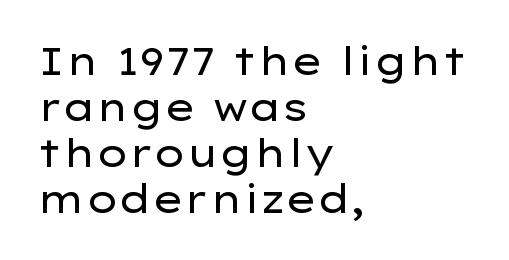
The letters carry no serifs — their stems end cleanly without finishing strokes. The rag falls on the right side of this text block. Nothing unusual about the tracking: characters are spaced as the font intends. Think of a printed novel: that variable character pitch is what you see here. The lettering stays uniformly vertical, giving the passage a roman look.
